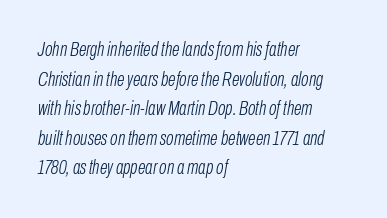
Q: Is the text bold? A: No.
Q: Is the text italic (slanted)? A: Yes, it leans right by about 10 degrees.
Q: Is the text underlined? A: No.
Q: How is the paragraph aligned? A: Left-aligned.
Q: Is the spacing between letters normal or unusually wide? A: Normal.
Q: Is the spacing between lines tight, normal or loose? A: Normal.
